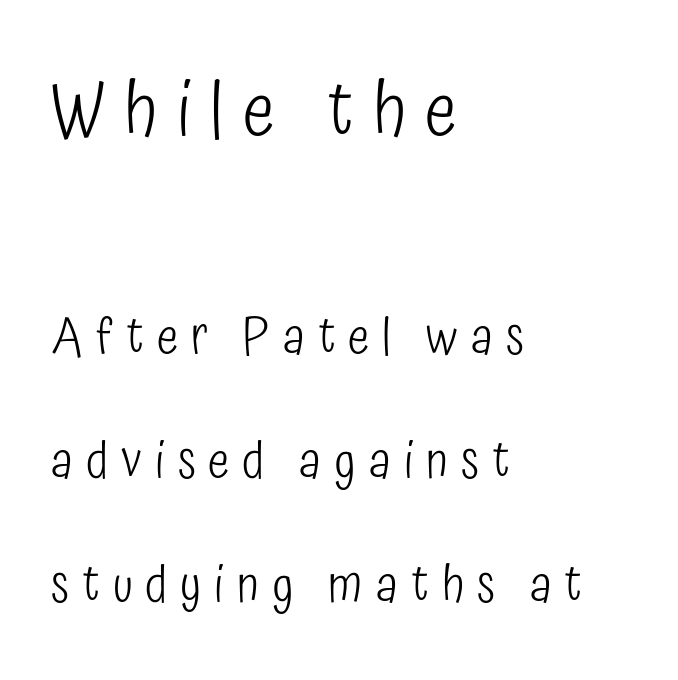
The image shows 76 px light, condensed sans-serif type, upright; set left-aligned, loose line spacing (2.43x), unusually wide letter spacing (+0.25 em), not underlined; the first (top) block is 1.49x larger; low stroke contrast and a medium x-height.
